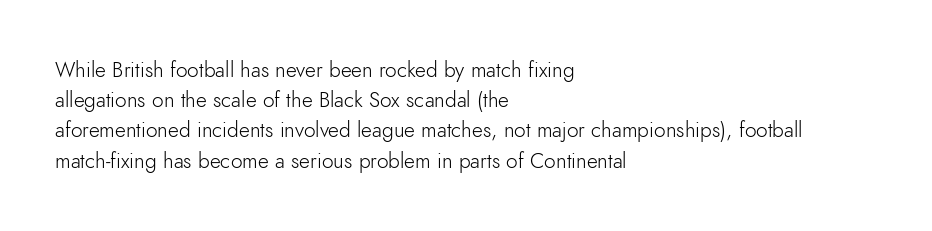
Q: Is the text bold? A: No.
Q: Is the text italic (slanted)? A: No, it is upright.
Q: Is the text underlined? A: No.
Q: How is the paragraph aligned? A: Left-aligned.
Q: Is the spacing between letters normal or unusually wide? A: Normal.
Q: Is the spacing between lines tight, normal or loose? A: Normal.
